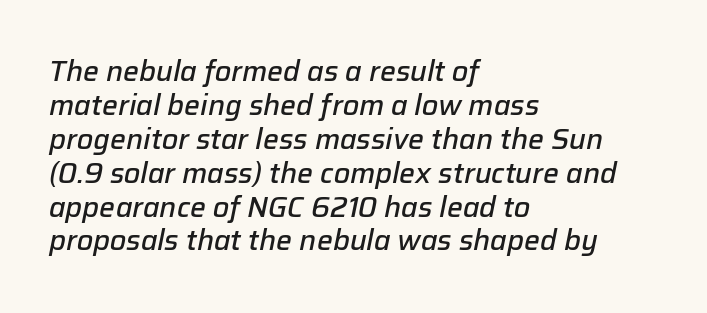
Q: Is the text bold? A: Semi-bold.
Q: Is the text italic (slanted)? A: Yes, it leans right by about 12 degrees.
Q: Is the text underlined? A: No.
Q: How is the paragraph aligned? A: Left-aligned.
Q: Is the spacing between letters normal or unusually wide? A: Normal.
Q: Width (condensed, normal, or wide)? A: Normal.
Q: Stroke contrast? A: Low.
Q: x-height? A: Medium.
Q: Monospaced? A: No.
